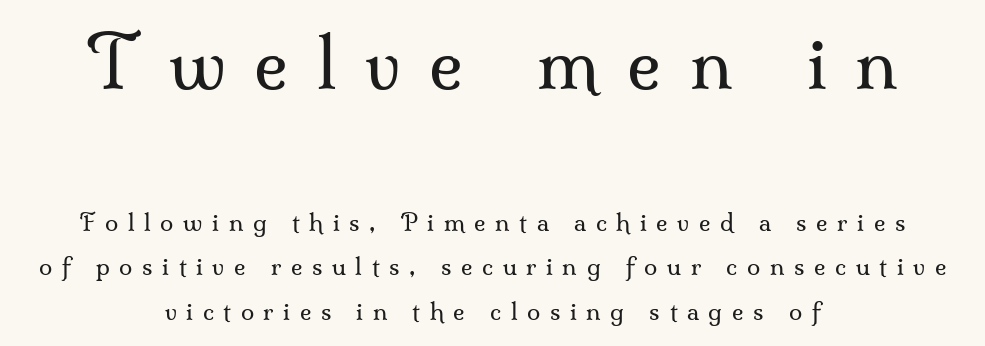
Spacing verdict: proportional, widths tailored to each character. Tall strokes in this sample are plumb rather than angled. Each letter's strokes conclude with small projecting serifs. Lines of text with bare space underneath. Bold? No — there's no thickening of the strokes. The more generous point size was reserved for the upper chunk.
